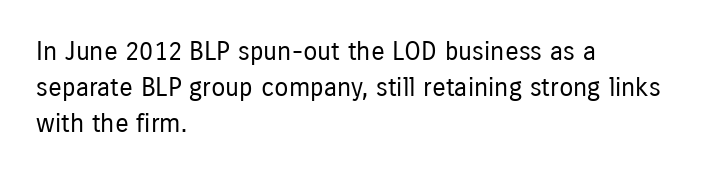
Teacher's note: observe the even left margin — that is flush-left alignment. Students, note that the glyphs here touch the page at normal intervals. Do the letters lean? They stand straight. Descenders hang freely into open space. Stem width sits at or under what a default text font uses.
